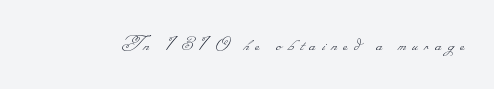
Characters follow at a spacing far wider than the type designer built in. Words float on clear page, feet unadorned. The characters are drawn with everyday or finer stroke widths.
